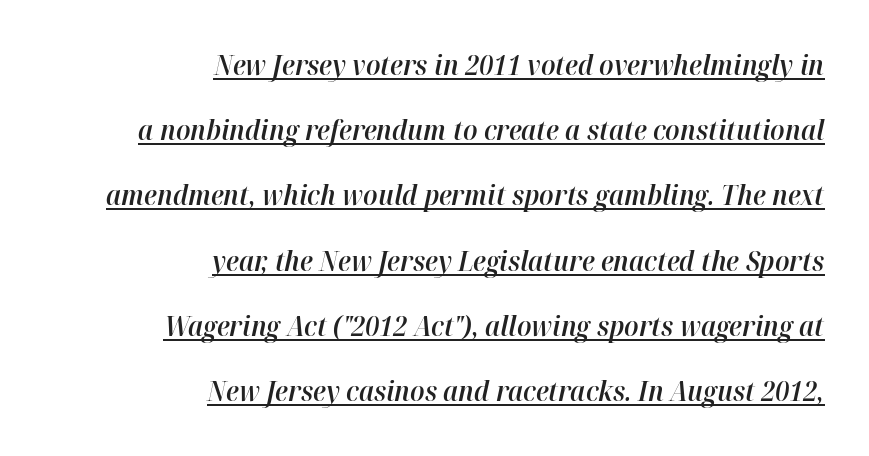
Does the copy run flush right? Yes — the right margin is perfectly even. Rows of type keep a wide berth in the vertical direction. Observe the lean: these are italic letterforms. Strokes here are thickened, but only to semibold level.
